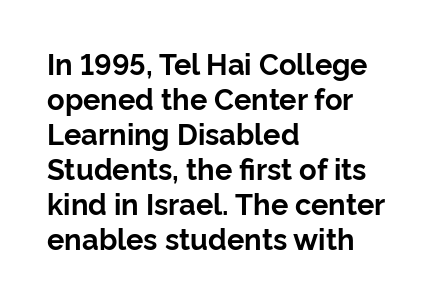
Q: Is the text bold? A: Yes.
Q: Is the text italic (slanted)? A: No, it is upright.
Q: Is the typeface a serif or a sans-serif typeface? A: Sans-serif.
Q: Is the text underlined? A: No.
Q: How is the paragraph aligned? A: Left-aligned.
Q: Is the spacing between letters normal or unusually wide? A: Normal.
Q: Width (condensed, normal, or wide)? A: Normal.
Q: Stroke contrast? A: Low.
Q: x-height? A: Medium.
Q: Monospaced? A: No.
